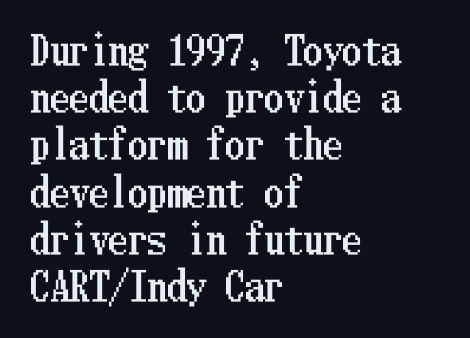
The image shows 39 px condensed type, upright; set left-aligned, line spacing 1.21x, normal letter spacing, not underlined; low stroke contrast and a medium x-height.
